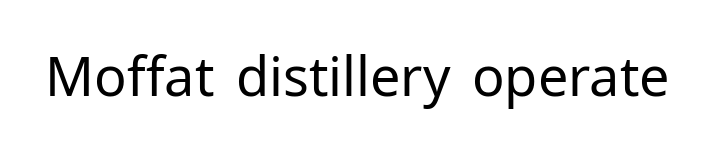
The image shows 54 px regular-weight sans-serif type, upright; set normal letter spacing, not underlined; low stroke contrast and a medium x-height.
